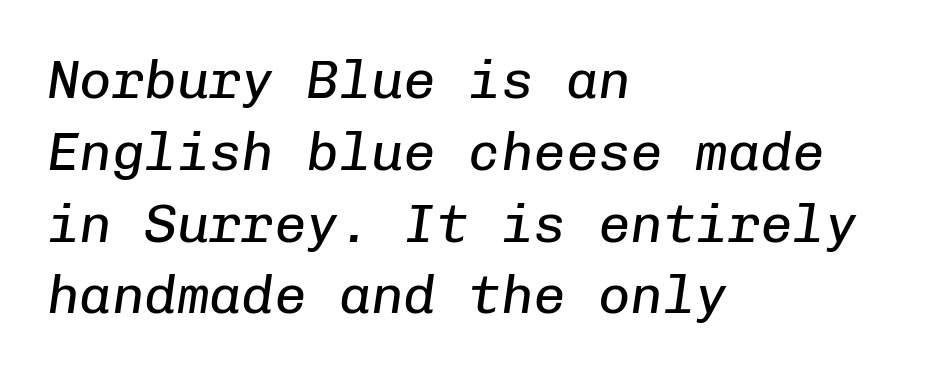
Monospaced: the letters line up in strict vertical columns. Horizontal alignment here is leftward, the default for most running prose. The passage shown has conventional tracking throughout. Heft: none added — not bold. Check the space under the baseline: it is left empty.
